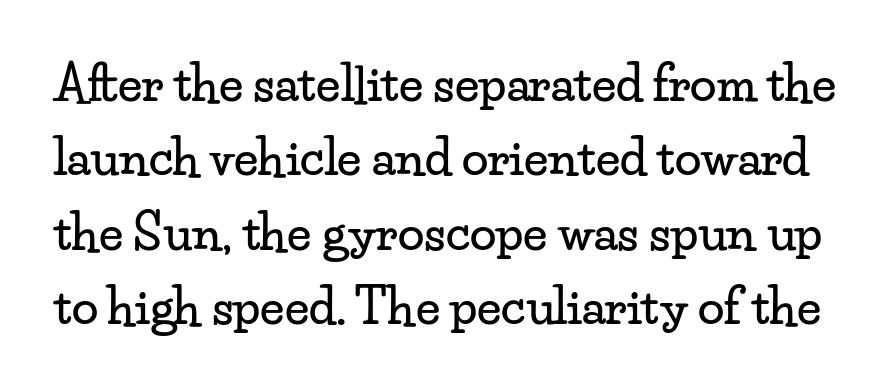
Has an underline been added? It has not. These lines are rendered in a variable-pitch font. These lines were composed using upright roman letters. Each word holds together tightly as a unit, with standard inter-letter gaps. Interline gaps are of average width in this sample.
